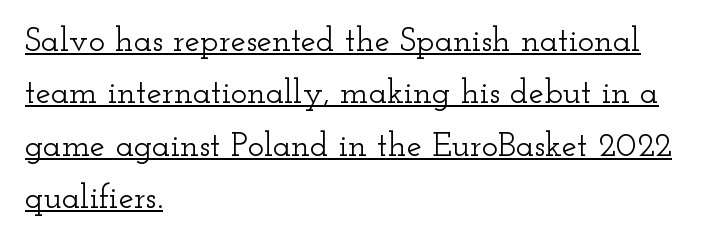
The image shows 34 px wide serif type, upright; set left-aligned, normal line spacing (1.54x), normal letter spacing, underlined; low stroke contrast and a small x-height.
